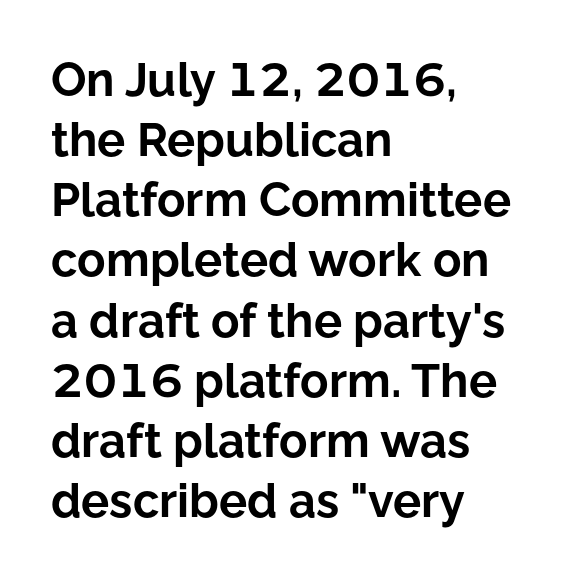
The lines sit at an ordinary, default distance from one another. Observe the absence of serifs on each vertical stroke in this sample. The face used here is proportionally spaced, like ordinary book or web type. A full-strength bold gives these letters their thick strokes. Horizontal alignment here is leftward, the default for most running prose. Glance below the letters and you will spot only blank space.
